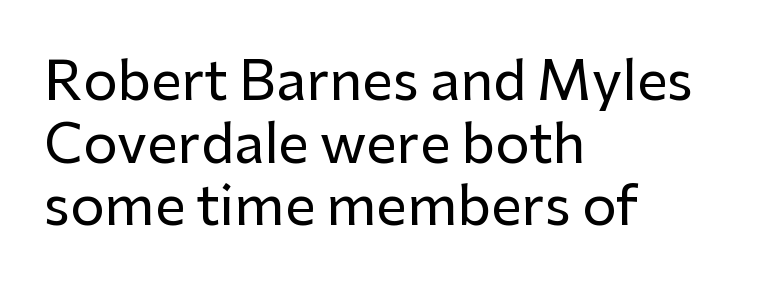
The image shows 54 px sans-serif type, upright; set left-aligned, line spacing 1.16x, normal letter spacing, not underlined; low stroke contrast and a medium x-height.
